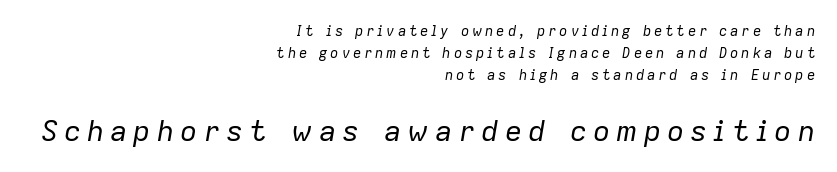
In CSS terms this would be text-align: right. Glance below the letters and you will spot only blank space. The passage shown stacks its lines at a standard gap. Heaviness? Minimal to ordinary, like unemphasized prose. These two chunks differ in scale, with the bottom chunk taking the larger measure.
